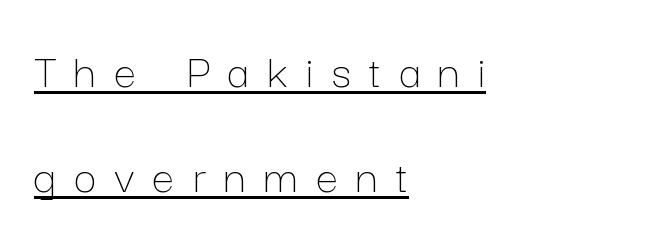
The image shows 50 px thin type, upright; set left-aligned, loose line spacing (2.1x), unusually wide letter spacing (+0.37 em), underlined; low stroke contrast and a medium x-height.
